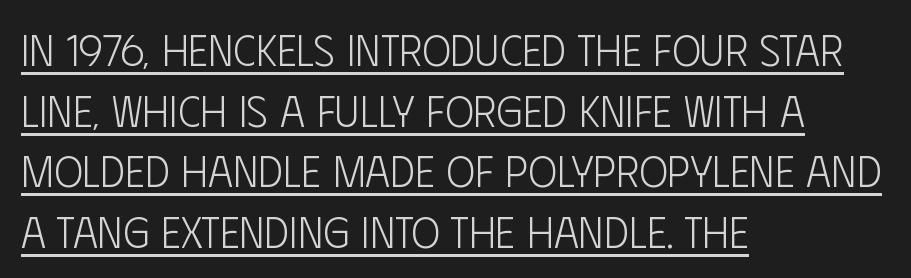
If you measured baseline to baseline, you'd find a middling distance. Posture: upright roman. Note the varied advance widths — an 'i' is clearly narrower than an 'm'. Notice how the passage keeps a crisp vertical edge on the left only. You could call the tracking neutral — neither tight nor loose.
